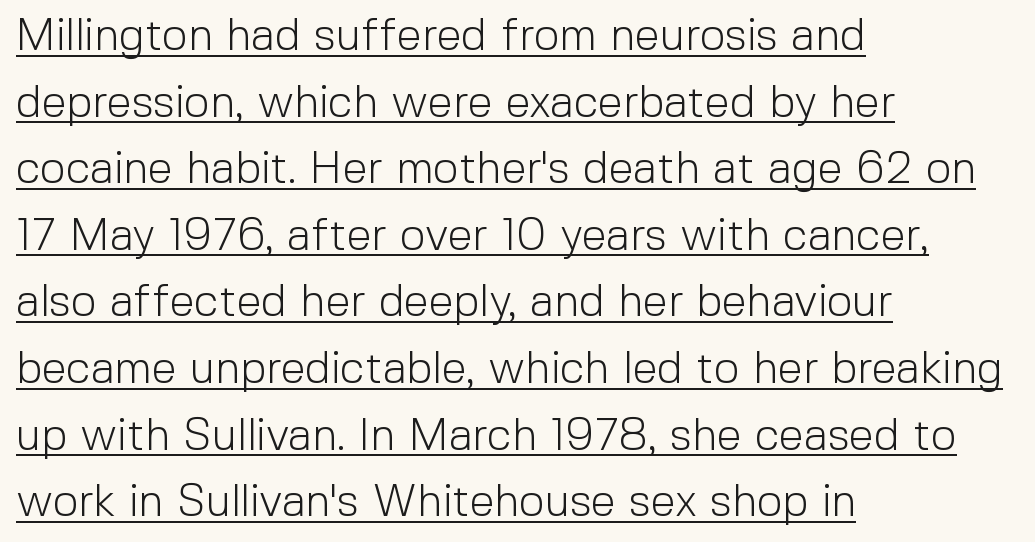
The sample's only ornament is a line tracing under the words. The horizontal fit of the characters is conventional and even. A light-to-regular cut is what we see here. Reading down the block, your eye returns to a fixed left position each line. Quick note: not italic, upright. The lines sit at an ordinary, default distance from one another.
